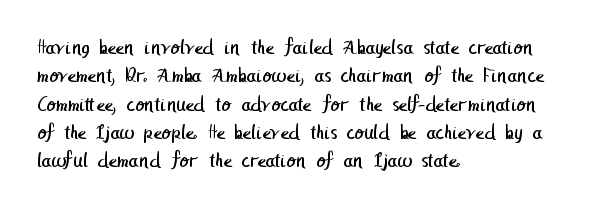
{"bold": "no", "underline": "no", "align": "left", "line_spacing": "normal", "line_spacing_ratio": 1.35, "letter_spacing": "normal", "letter_spacing_em": 0.0, "glyph_px": 21}
